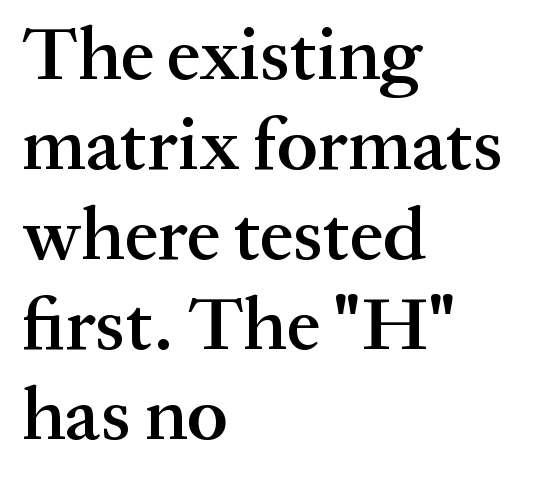
The image shows 75 px semibold serif type, upright; set left-aligned, line spacing 1.2x, normal letter spacing, not underlined; medium stroke contrast and a medium x-height.
